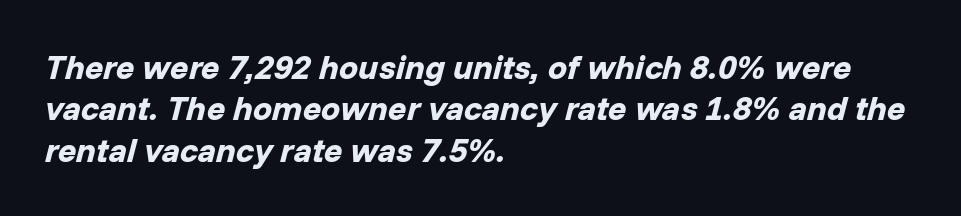
Q: Is the text bold? A: Yes.
Q: Is the text italic (slanted)? A: Yes, it leans right by about 14 degrees.
Q: Is the text underlined? A: No.
Q: How is the paragraph aligned? A: Left-aligned.
Q: Is the spacing between letters normal or unusually wide? A: Normal.
Q: Width (condensed, normal, or wide)? A: Normal.
Q: Stroke contrast? A: Low.
Q: x-height? A: Medium.
Q: Monospaced? A: No.
